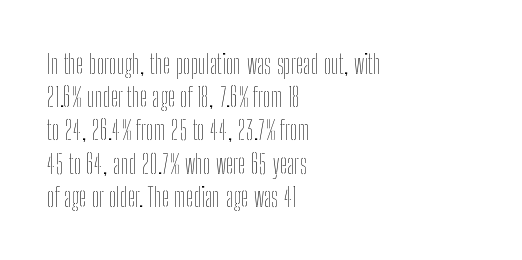
Q: Is the text bold? A: No.
Q: Is the text italic (slanted)? A: No, it is upright.
Q: Is the text underlined? A: No.
Q: How is the paragraph aligned? A: Left-aligned.
Q: Is the spacing between letters normal or unusually wide? A: Normal.
